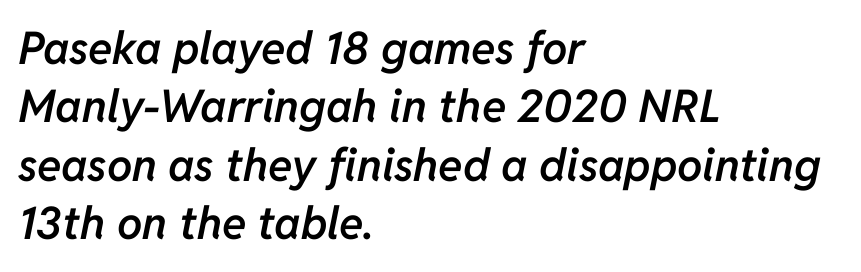
These lines carry some extra weight — a demibold, not a full bold. Compared with typical paragraphs, the rows here are spaced about the same. Rendered with sloped, italic letterforms. The face used here is proportionally spaced, like ordinary book or web type. Inter-character spacing is left at the font's built-in metrics.
